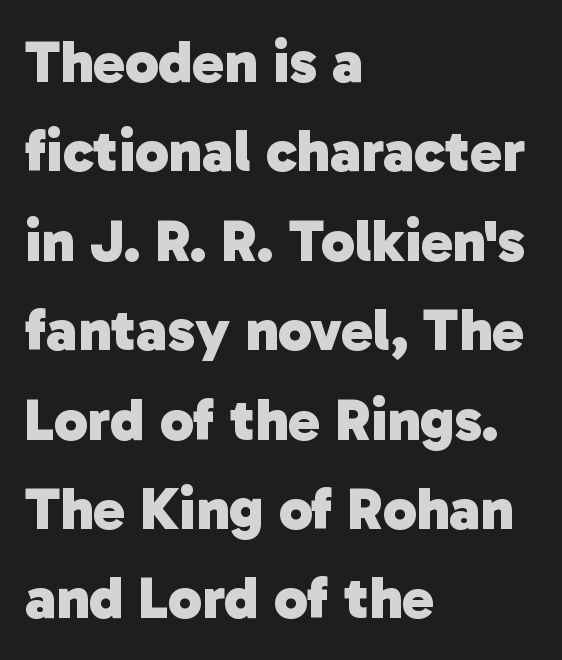
The image shows 60 px heavy sans-serif type; set left-aligned, normal line spacing (1.49x), normal letter spacing, not underlined; low stroke contrast and a medium x-height.
